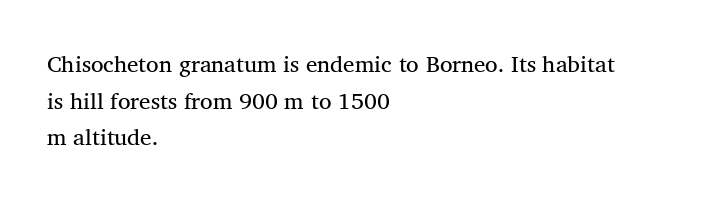
Q: Is the text bold? A: No.
Q: Is the text italic (slanted)? A: No, it is upright.
Q: Is the text underlined? A: No.
Q: How is the paragraph aligned? A: Left-aligned.
Q: Is the spacing between letters normal or unusually wide? A: Normal.
Q: Is the spacing between lines tight, normal or loose? A: Normal.
